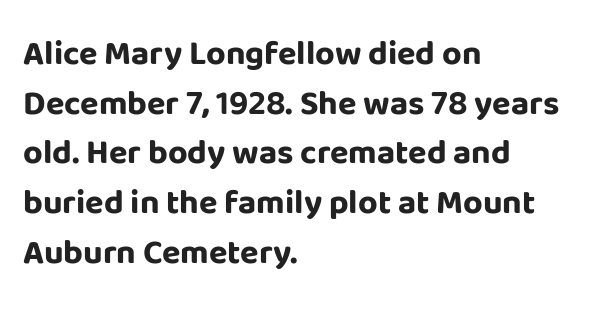
Q: Is the text bold? A: Yes.
Q: Is the text italic (slanted)? A: No, it is upright.
Q: Is the typeface a serif or a sans-serif typeface? A: Sans-serif.
Q: Is the text underlined? A: No.
Q: How is the paragraph aligned? A: Left-aligned.
Q: Is the spacing between letters normal or unusually wide? A: Normal.
Q: Is the spacing between lines tight, normal or loose? A: Normal.
Q: Width (condensed, normal, or wide)? A: Normal.
Q: Stroke contrast? A: Low.
Q: x-height? A: Large.
Q: Monospaced? A: No.
